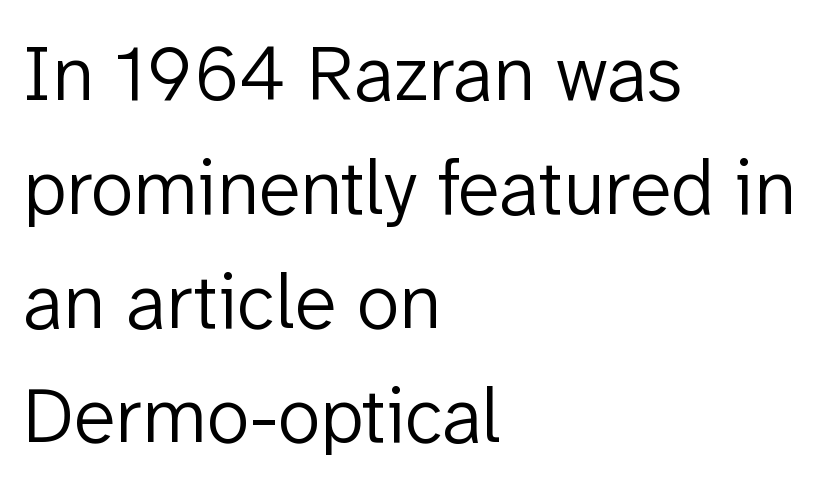
Q: Is the text bold? A: No.
Q: Is the text italic (slanted)? A: No, it is upright.
Q: Is the typeface a serif or a sans-serif typeface? A: Sans-serif.
Q: Is the text underlined? A: No.
Q: How is the paragraph aligned? A: Left-aligned.
Q: Is the spacing between letters normal or unusually wide? A: Normal.
Q: Is the spacing between lines tight, normal or loose? A: Normal.
Q: Width (condensed, normal, or wide)? A: Normal.
Q: Stroke contrast? A: Low.
Q: x-height? A: Medium.
Q: Monospaced? A: No.
